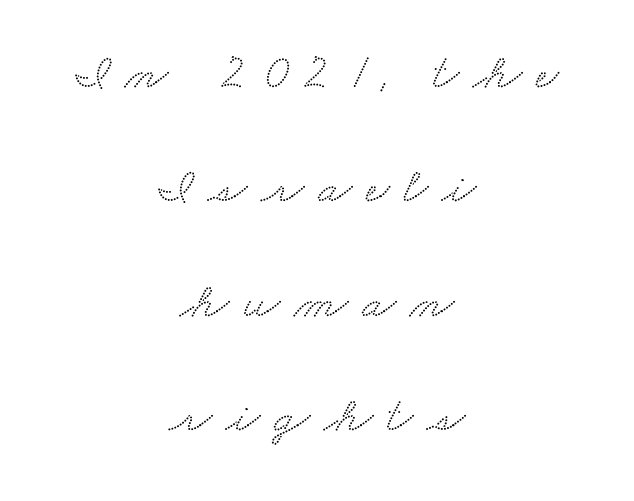
Glyph-to-glyph distance is far greater than everyday printed text. Here the designer chose a conventional face with non-uniform glyph widths. Does the leading feel generous? Absolutely, it's lavish. The area under the type is left untouched. Does the type have serifs? Yes, each stem ends in a small foot.
